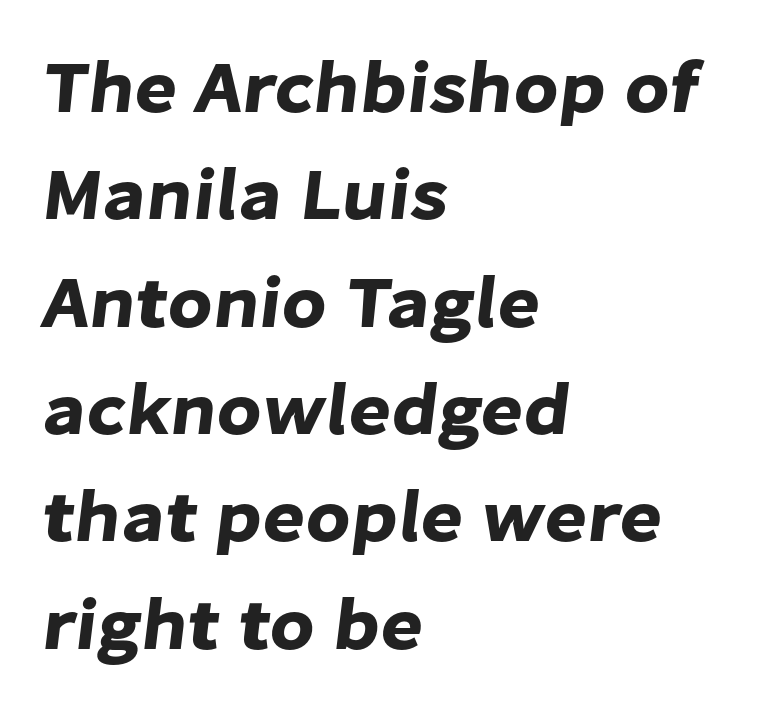
Words float on clear page, feet unadorned. This rendering leaves character spacing at its baseline value. The paragraph has a hard left edge and a soft right edge. This sample has the flowing, uneven cadence of proportional lettering. The designer left line spacing at the default.
